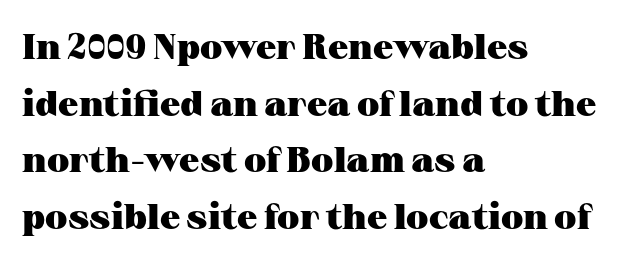
The image shows 36 px heavy, wide serif type, upright; set left-aligned, normal line spacing (1.57x), normal letter spacing, not underlined; medium stroke contrast and a medium x-height.
